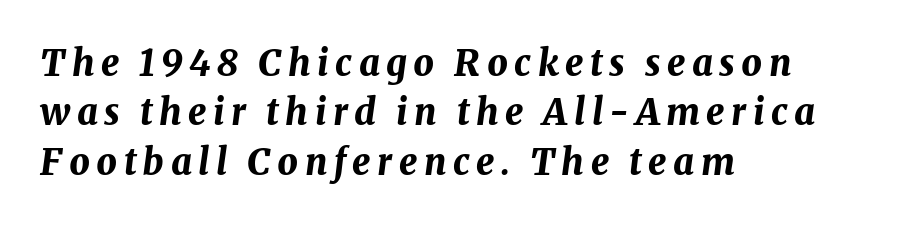
This rendering uses left alignment, leaving the right contour irregular. Tall strokes in this sample are angled rather than plumb. The space directly below the letters is spotless. The rendering uses a bold face; every stroke is thick and dark. Reading down the column, the eye jumps a familiar distance to each next line.
